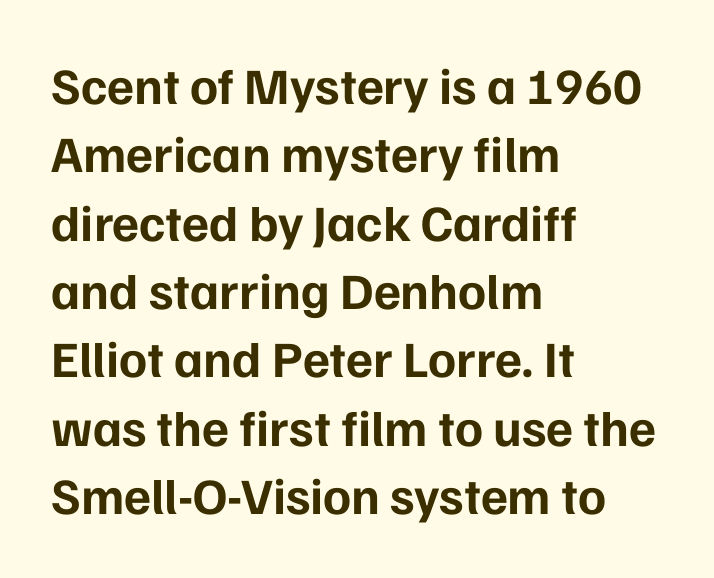
The image shows 51 px bold sans-serif type, upright; set left-aligned, normal line spacing (1.34x), normal letter spacing, not underlined; low stroke contrast and a medium x-height.
